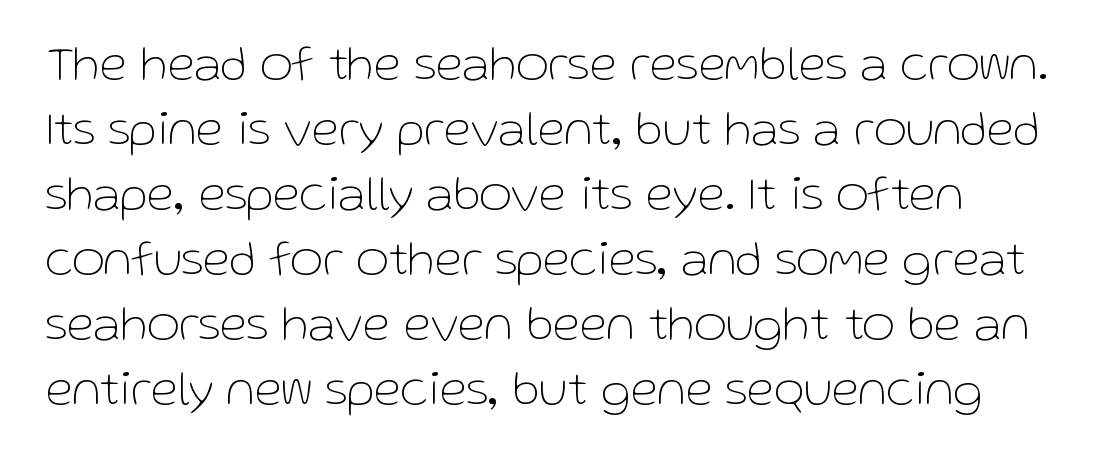
The image shows 50 px thin sans-serif type, upright; set normal line spacing (1.3x), normal letter spacing, not underlined; low stroke contrast and a medium x-height.
